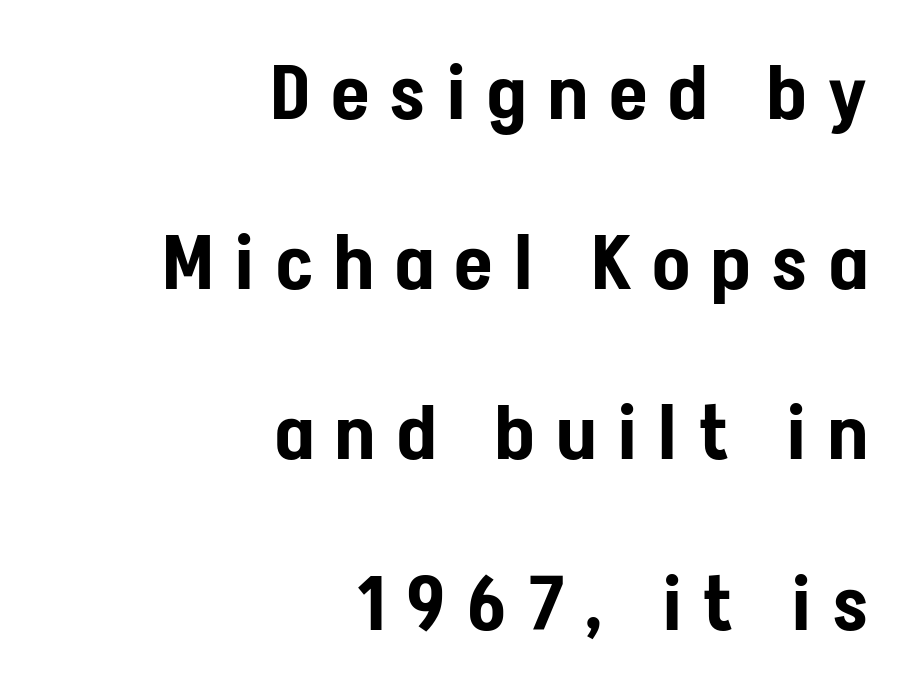
{"serif": "no", "italic": "no", "width": "condensed", "stroke_contrast": "low", "x_height": "medium", "monospaced": "no", "underline": "no", "align": "right", "line_spacing": "loose", "line_spacing_ratio": 2.24, "letter_spacing": "wide", "letter_spacing_em": 0.29, "glyph_px": 76}
